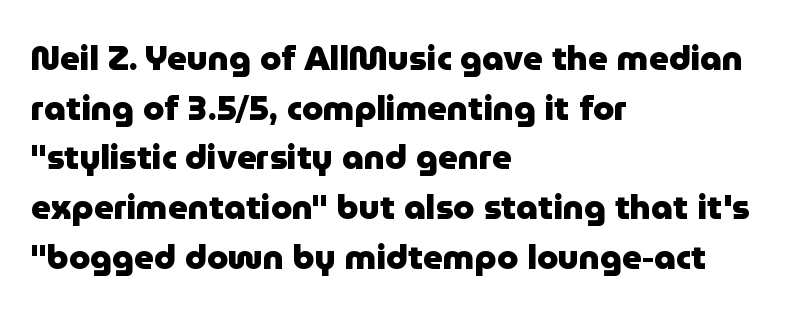
The image shows 34 px heavy sans-serif type, upright; set left-aligned, normal line spacing (1.46x), normal letter spacing, not underlined; low stroke contrast and a medium x-height.
